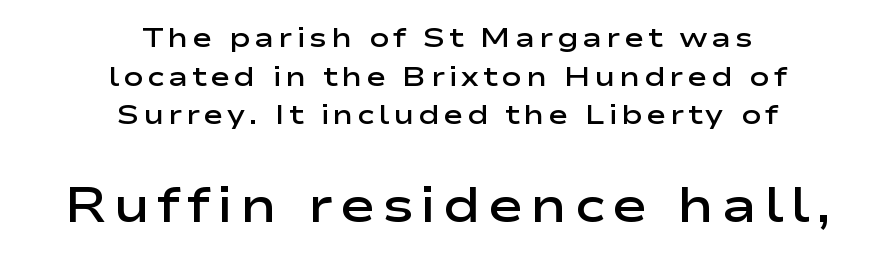
{"serif": "no", "italic": "no", "bold": "semi", "weight": "semibold", "width": "wide", "stroke_contrast": "low", "x_height": "medium", "monospaced": "no", "underline": "no", "align": "center", "line_spacing": "normal", "line_spacing_ratio": 1.43, "larger_block": "second", "size_ratio": 1.78, "glyph_px": 48}
